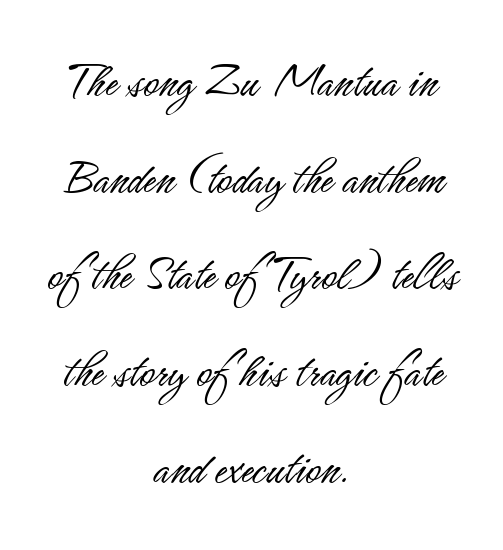
The image shows 52 px light, condensed sans-serif type; set centered, line spacing 1.86x, normal letter spacing, not underlined; low stroke contrast and a small x-height.
